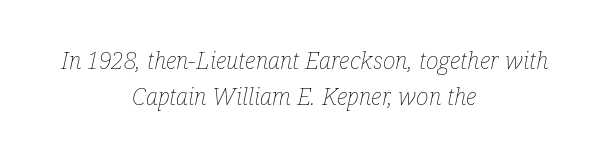
Q: Is the text bold? A: No.
Q: Is the text italic (slanted)? A: Yes, it leans right by about 12 degrees.
Q: Is the text underlined? A: No.
Q: How is the paragraph aligned? A: Centered.
Q: Is the spacing between letters normal or unusually wide? A: Normal.
Q: Is the spacing between lines tight, normal or loose? A: Normal.
